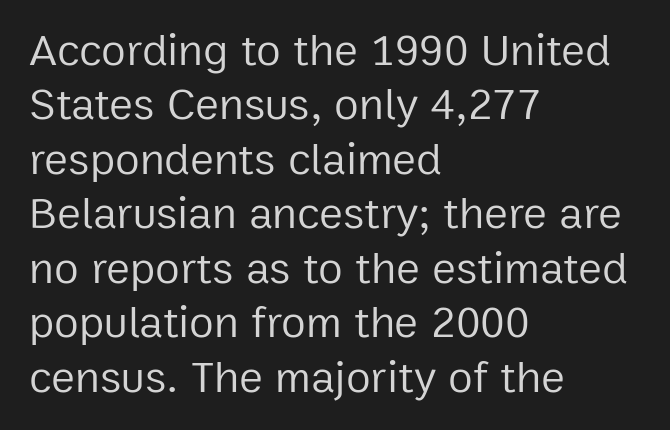
{"serif": "no", "italic": "no", "bold": "no", "weight": "regular", "width": "normal", "stroke_contrast": "low", "x_height": "medium", "monospaced": "no", "underline": "no", "align": "left", "line_spacing_ratio": 1.21, "letter_spacing": "normal", "letter_spacing_em": 0.0, "glyph_px": 45}
